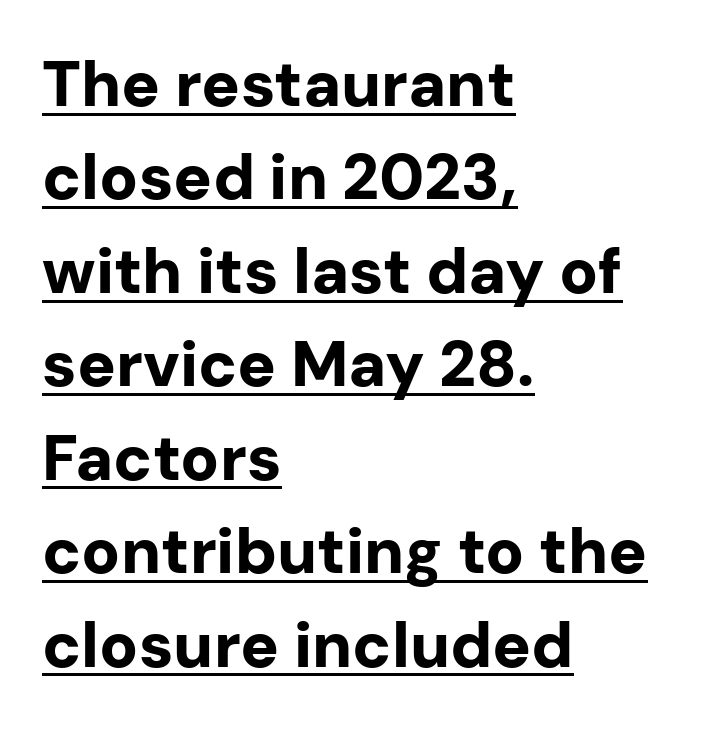
{"serif": "no", "italic": "no", "bold": "yes", "weight": "bold", "width": "normal", "stroke_contrast": "low", "x_height": "medium", "monospaced": "no", "underline": "yes", "align": "left", "line_spacing": "normal", "line_spacing_ratio": 1.46, "letter_spacing": "normal", "letter_spacing_em": 0.0, "glyph_px": 64}
